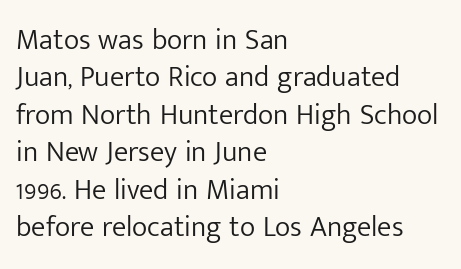
The image shows 29 px light sans-serif type, upright; set left-aligned, normal line spacing (1.29x), normal letter spacing, not underlined; low stroke contrast and a medium x-height.
